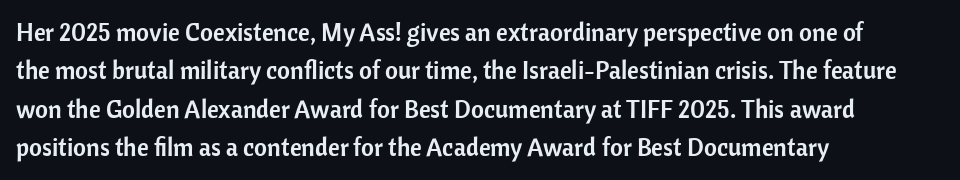
Q: Is the text italic (slanted)? A: No, it is upright.
Q: Is the text underlined? A: No.
Q: How is the paragraph aligned? A: Left-aligned.
Q: Is the spacing between letters normal or unusually wide? A: Normal.
Q: Is the spacing between lines tight, normal or loose? A: Normal.
